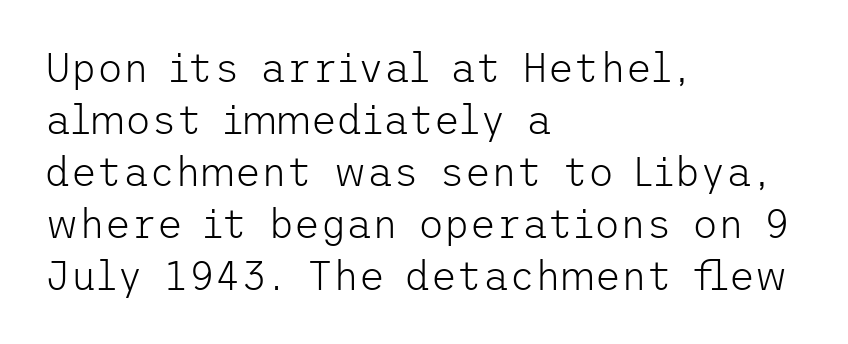
{"serif": "no", "italic": "no", "bold": "no", "weight": "light", "width": "normal", "stroke_contrast": "low", "x_height": "medium", "underline": "no", "align": "left", "line_spacing": "normal", "line_spacing_ratio": 1.3, "letter_spacing": "normal", "letter_spacing_em": 0.0, "glyph_px": 40}
